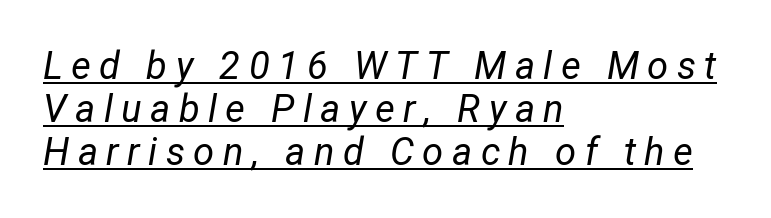
The image shows 38 px regular-weight type, italic (leaning right); set left-aligned, tight line spacing (1.13x), unusually wide letter spacing (+0.22 em), underlined; low stroke contrast and a medium x-height.
